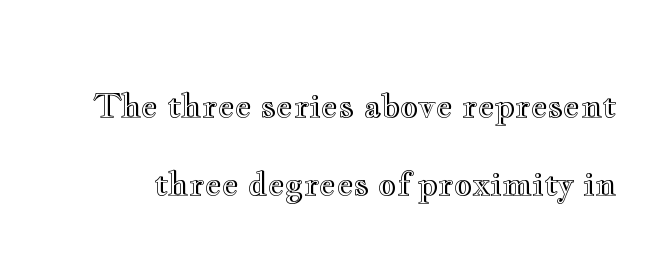
Q: Is the text italic (slanted)? A: No, it is upright.
Q: Is the text underlined? A: No.
Q: Is the spacing between letters normal or unusually wide? A: Normal.
Q: Is the spacing between lines tight, normal or loose? A: Loose.
Q: Width (condensed, normal, or wide)? A: Wide.
Q: x-height? A: Small.
Q: Monospaced? A: No.
